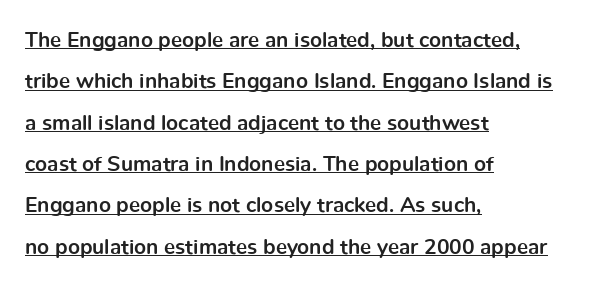
{"italic": "no", "bold": "yes", "underline": "yes", "align": "left", "line_spacing": "loose", "line_spacing_ratio": 1.97, "letter_spacing": "normal", "letter_spacing_em": 0.0, "glyph_px": 21}
